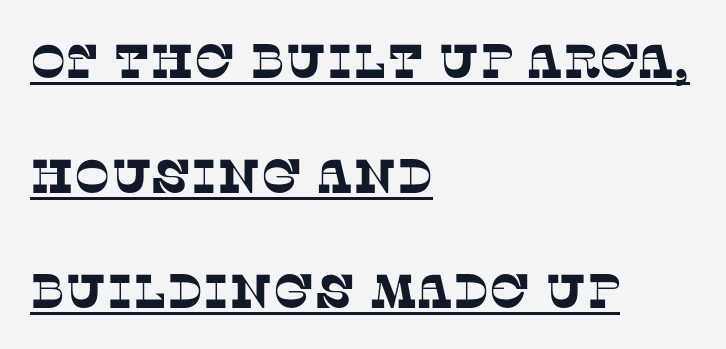
Q: Is the typeface a serif or a sans-serif typeface? A: Serif.
Q: Is the text underlined? A: Yes.
Q: How is the paragraph aligned? A: Left-aligned.
Q: Is the spacing between letters normal or unusually wide? A: Normal.
Q: Is the spacing between lines tight, normal or loose? A: Loose.
Q: Width (condensed, normal, or wide)? A: Normal.
Q: Stroke contrast? A: Low.
Q: x-height? A: Large.
Q: Monospaced? A: No.
